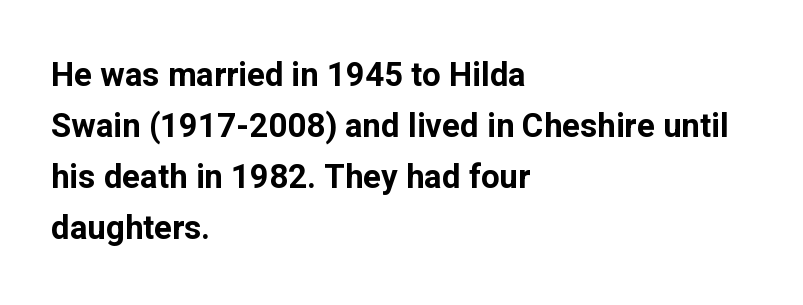
The typesetter chose a ragged-right arrangement here. Notice how the stems are strictly vertical — no italics here. Descenders hang freely into open space. A typesetter would call this zero additional tracking. This sample uses a sans-serif face.
